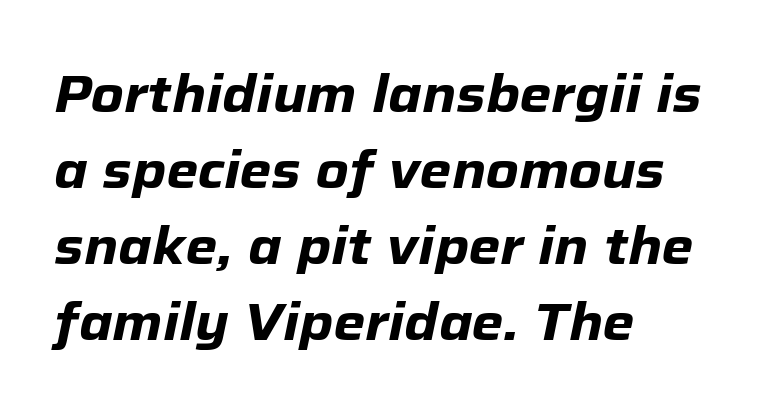
The image shows 51 px heavy type, italic (leaning right); set left-aligned, normal line spacing (1.49x), normal letter spacing, not underlined; low stroke contrast and a medium x-height.
